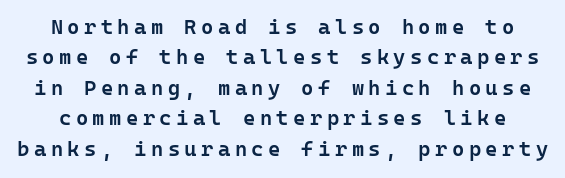
The lettering stays uniformly vertical, giving the passage a roman look. Plain, unruled lines of type. The characters look somewhat weighty, a semibold short of true bold. The line-height multiplier appears to be the usual default.
